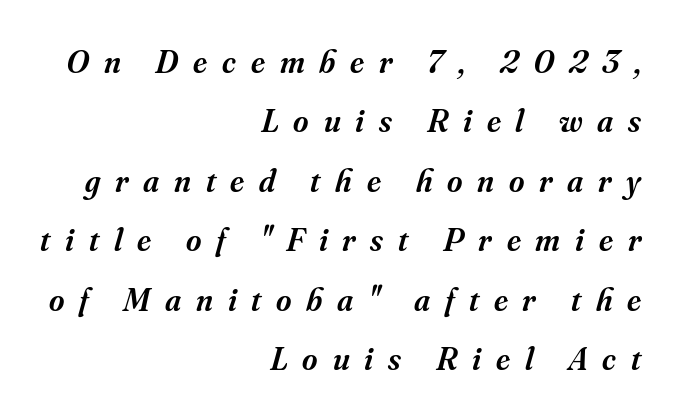
The image shows 33 px semibold serif type, italic (leaning right); set right-aligned, line spacing 1.8x, unusually wide letter spacing (+0.45 em), not underlined; medium stroke contrast and a small x-height.
